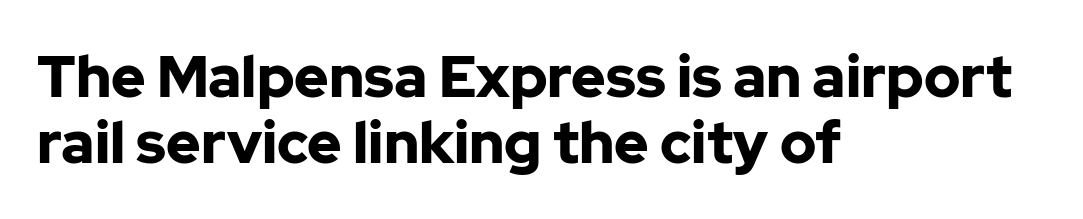
The image shows 58 px bold sans-serif type, upright; set left-aligned, tight line spacing (1.14x), normal letter spacing, not underlined; low stroke contrast and a medium x-height.
